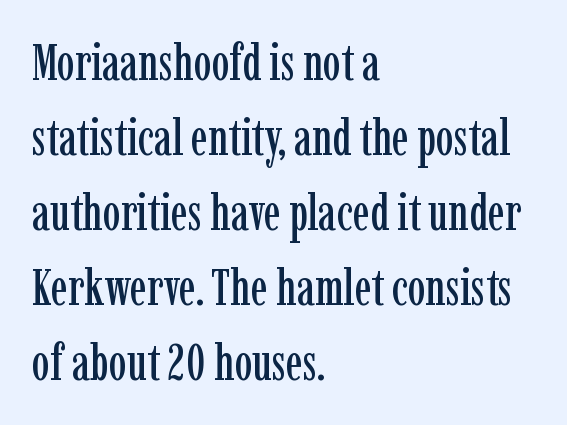
Q: Is the text italic (slanted)? A: No, it is upright.
Q: Is the typeface a serif or a sans-serif typeface? A: Serif.
Q: Is the text underlined? A: No.
Q: How is the paragraph aligned? A: Left-aligned.
Q: Is the spacing between letters normal or unusually wide? A: Normal.
Q: Is the spacing between lines tight, normal or loose? A: Normal.
Q: Width (condensed, normal, or wide)? A: Condensed.
Q: Stroke contrast? A: Low.
Q: x-height? A: Medium.
Q: Monospaced? A: No.
